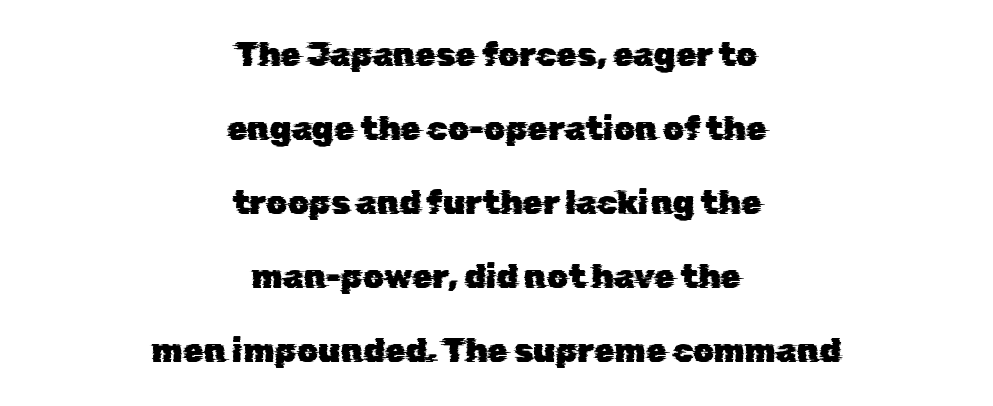
The image shows 33 px sans-serif type; set centered, loose line spacing (2.24x), normal letter spacing, not underlined; low stroke contrast and a medium x-height.
